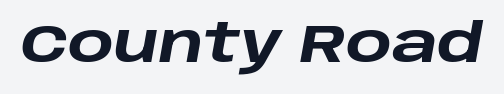
{"italic": "yes", "lean": "right", "slant_degrees": 10, "bold": "yes", "weight": "heavy", "width": "wide", "stroke_contrast": "low", "x_height": "large", "monospaced": "no", "underline": "no", "letter_spacing": "normal", "letter_spacing_em": 0.0, "glyph_px": 54}
